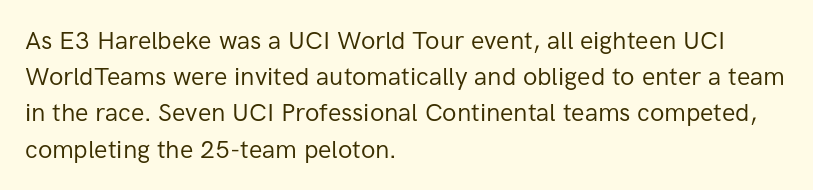
Q: Is the text bold? A: No.
Q: Is the text italic (slanted)? A: No, it is upright.
Q: Is the text underlined? A: No.
Q: How is the paragraph aligned? A: Left-aligned.
Q: Is the spacing between letters normal or unusually wide? A: Normal.
Q: Is the spacing between lines tight, normal or loose? A: Normal.
